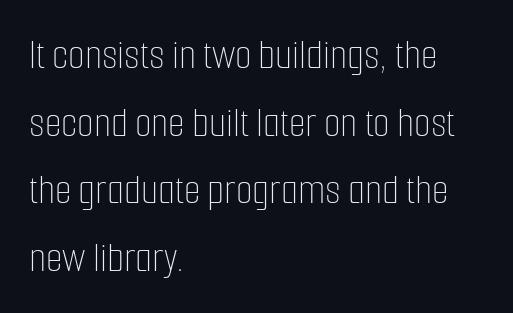
Q: Is the text bold? A: No.
Q: Is the text italic (slanted)? A: No, it is upright.
Q: Is the text underlined? A: No.
Q: How is the paragraph aligned? A: Left-aligned.
Q: Is the spacing between letters normal or unusually wide? A: Normal.
Q: Is the spacing between lines tight, normal or loose? A: Normal.
Q: Width (condensed, normal, or wide)? A: Condensed.
Q: Stroke contrast? A: Low.
Q: x-height? A: Medium.
Q: Monospaced? A: No.
